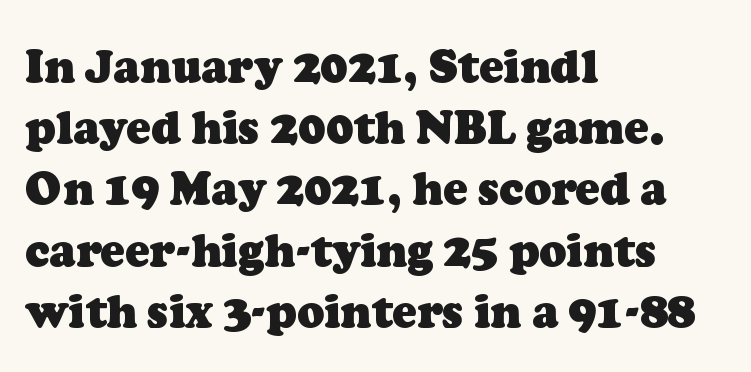
Strong, thick strokes mark this as bold type. Notice how descenders clear the ascenders below comfortably — that's standard leading. The baseline area is clear. Note the varied advance widths — an 'i' is clearly narrower than an 'm'.
